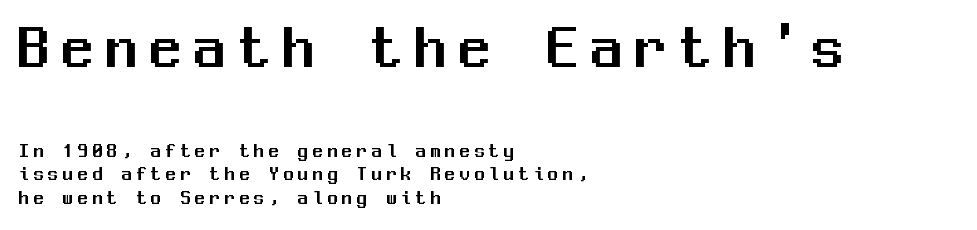
The characters display no serif detailing; their extremities are plain. A student would call this left alignment; a typographer would say flush left, rag right. Unlike italic type, these characters show no tilt at all. Descenders hang freely into open space. Reading top to bottom, the characters get smaller at the block break. Short note: letters widely spaced.
